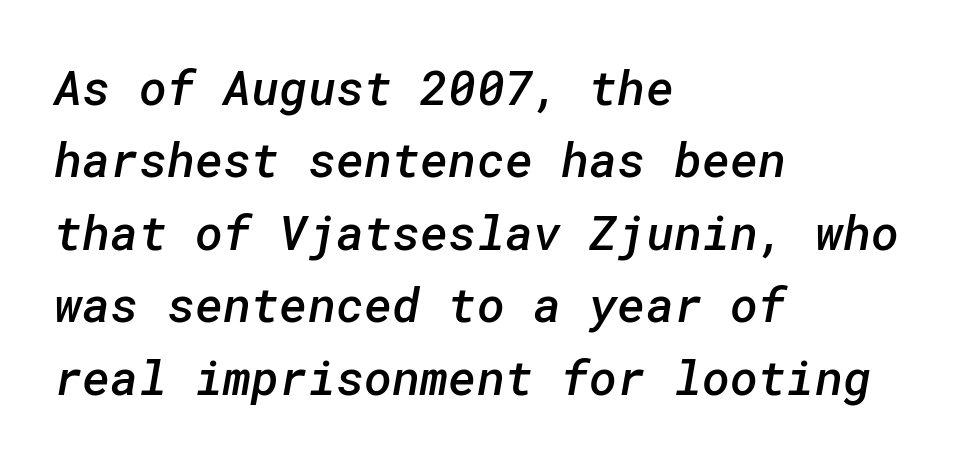
The image shows 48 px semibold sans-serif type; set left-aligned, normal line spacing (1.51x), normal letter spacing, not underlined; low stroke contrast and a medium x-height.
